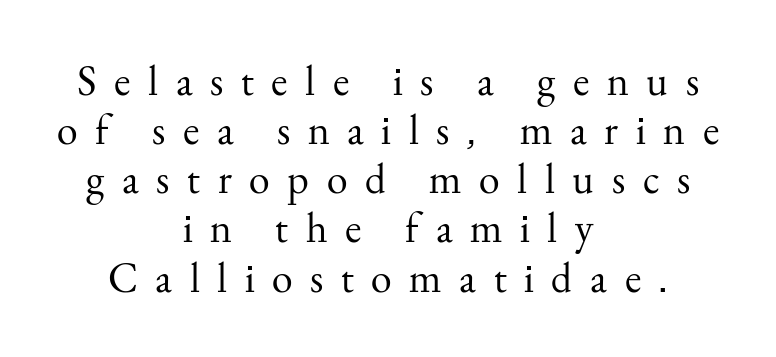
{"serif": "yes", "italic": "no", "bold": "no", "weight": "regular", "width": "normal", "stroke_contrast": "medium", "x_height": "small", "monospaced": "no", "underline": "no", "align": "center", "line_spacing_ratio": 1.17, "letter_spacing": "wide", "letter_spacing_em": 0.42, "glyph_px": 42}
